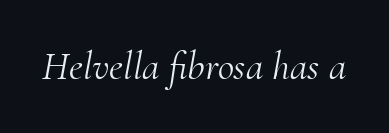
Q: Is the text bold? A: No.
Q: Is the text italic (slanted)? A: Yes, it leans right by about 10 degrees.
Q: Is the typeface a serif or a sans-serif typeface? A: Serif.
Q: Is the text underlined? A: No.
Q: Is the spacing between letters normal or unusually wide? A: Normal.
Q: Width (condensed, normal, or wide)? A: Normal.
Q: Stroke contrast? A: Medium.
Q: x-height? A: Small.
Q: Monospaced? A: No.
